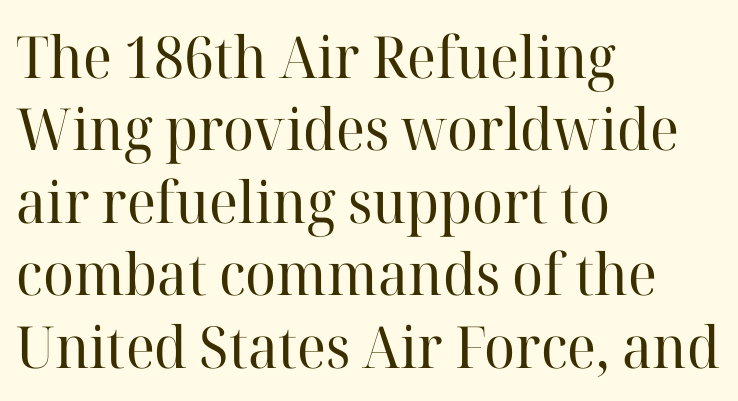
The image shows 58 px regular-weight serif type, upright; set left-aligned, normal line spacing (1.25x), normal letter spacing, not underlined; high stroke contrast and a medium x-height.
